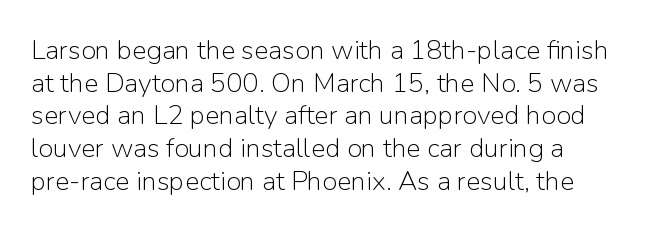
The image shows 27 px text type, upright; set line spacing 1.21x, normal letter spacing, not underlined.
